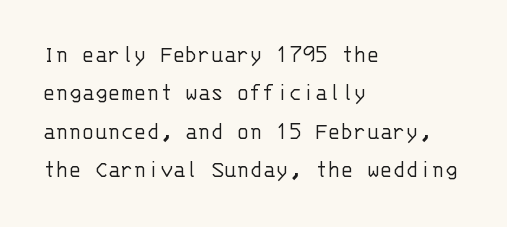
Plain, unruled lines of type. No heavy texture on the line: the type isn't bold. Look at the tracking — it's just the regular setting, nothing added. The axis of the letterforms is exactly vertical. The rows are spaced the way most documents space them.
